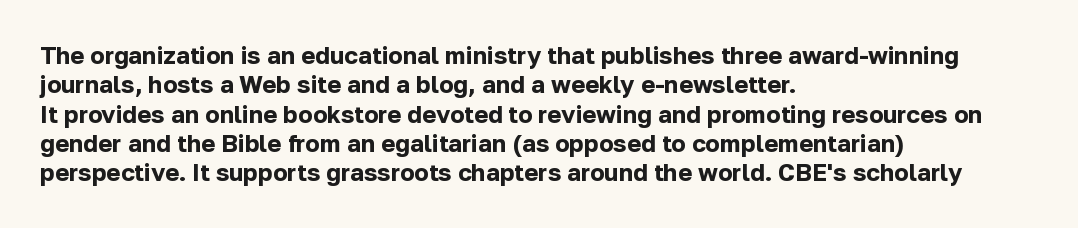
Q: Is the text bold? A: Yes.
Q: Is the text italic (slanted)? A: No, it is upright.
Q: Is the text underlined? A: No.
Q: How is the paragraph aligned? A: Left-aligned.
Q: Is the spacing between letters normal or unusually wide? A: Normal.
